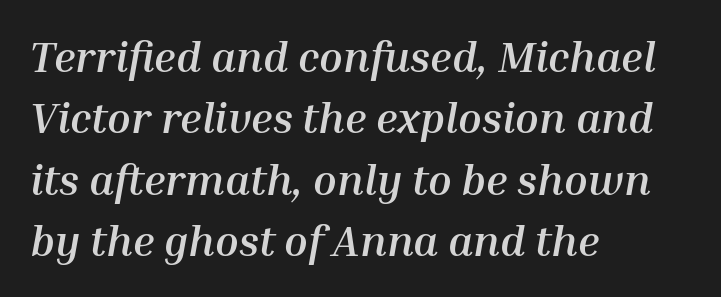
The image shows 43 px semibold type, italic (leaning right); set left-aligned, normal line spacing (1.43x), normal letter spacing, not underlined; medium stroke contrast and a medium x-height.
